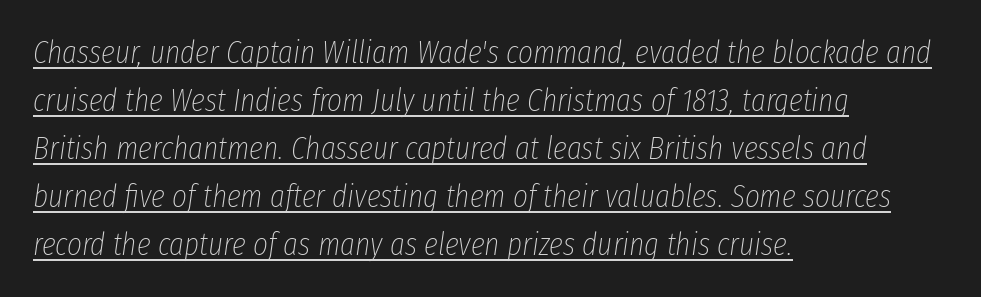
If you measured baseline to baseline, you'd find a middling distance. Short and long lines alike share a common starting point at left. Proportional: the letters do not fall into vertical columns. Is the type slanted? Yes — the strokes lean at a clear angle. The weight would be labelled regular, book, light, or lighter still.
